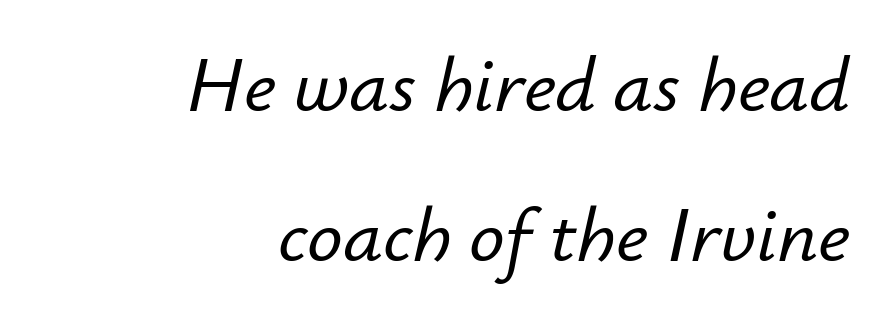
Q: Is the text italic (slanted)? A: Yes, it leans right by about 12 degrees.
Q: Is the text underlined? A: No.
Q: How is the paragraph aligned? A: Right-aligned.
Q: Is the spacing between letters normal or unusually wide? A: Normal.
Q: Is the spacing between lines tight, normal or loose? A: Loose.
Q: Width (condensed, normal, or wide)? A: Normal.
Q: Stroke contrast? A: Low.
Q: x-height? A: Small.
Q: Monospaced? A: No.
